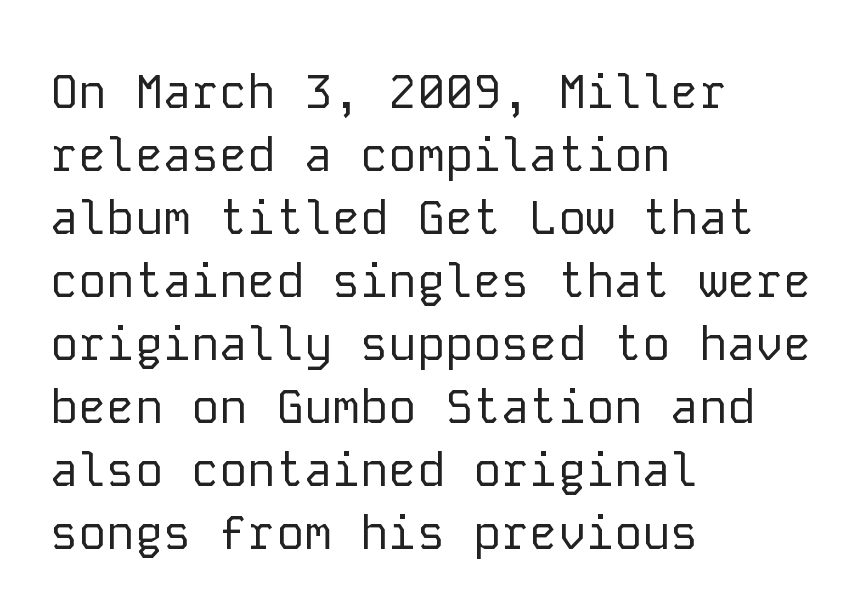
The image shows 47 px regular-weight sans-serif type, upright, monospaced; set left-aligned, normal line spacing (1.34x), normal letter spacing, not underlined; low stroke contrast and a medium x-height.
